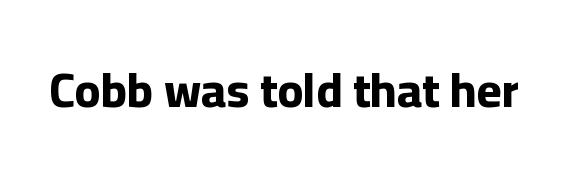
Letterform terminals end flat and unadorned throughout the passage. The gaps between neighbouring characters are ordinary and unremarkable. Each letter keeps its own natural width here, so spacing adapts to shape. Quick note: underline off. Heavy-handed strokes throughout: this text is bold. Posture: straight, roman, zero tilt.
